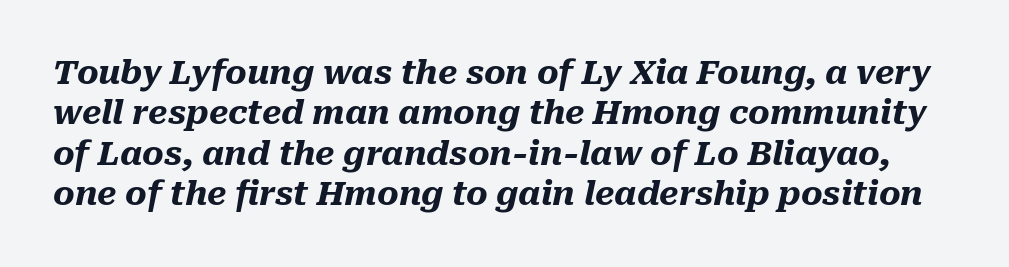
Q: Is the text bold? A: Yes.
Q: Is the text italic (slanted)? A: Yes, it leans right by about 10 degrees.
Q: Is the text underlined? A: No.
Q: Is the spacing between letters normal or unusually wide? A: Normal.
Q: Width (condensed, normal, or wide)? A: Normal.
Q: Stroke contrast? A: Medium.
Q: x-height? A: Medium.
Q: Monospaced? A: No.
